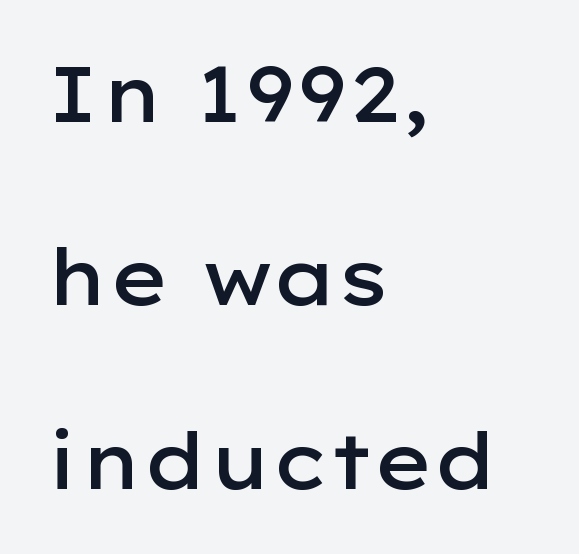
Q: Is the text bold? A: Semi-bold.
Q: Is the text italic (slanted)? A: No, it is upright.
Q: Is the typeface a serif or a sans-serif typeface? A: Sans-serif.
Q: Is the text underlined? A: No.
Q: How is the paragraph aligned? A: Left-aligned.
Q: Is the spacing between letters normal or unusually wide? A: Normal.
Q: Is the spacing between lines tight, normal or loose? A: Loose.
Q: Width (condensed, normal, or wide)? A: Wide.
Q: Stroke contrast? A: Low.
Q: x-height? A: Medium.
Q: Monospaced? A: No.
